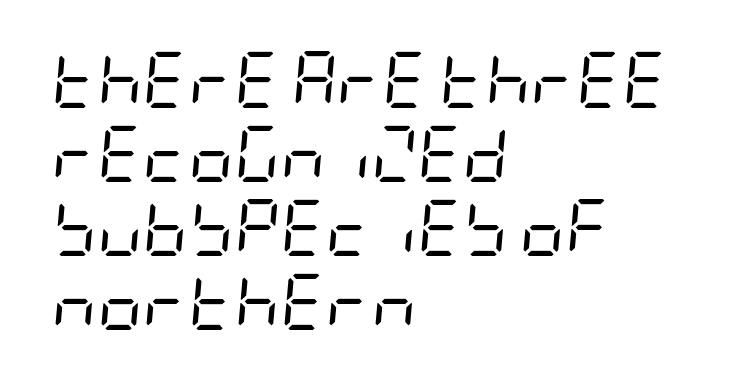
{"italic": "yes", "lean": "right", "slant_degrees": 5, "bold": "no", "weight": "regular", "width": "condensed", "stroke_contrast": "low", "x_height": "large", "underline": "no", "align": "left", "line_spacing": "normal", "line_spacing_ratio": 1.32, "letter_spacing": "normal", "letter_spacing_em": 0.0, "glyph_px": 56}
